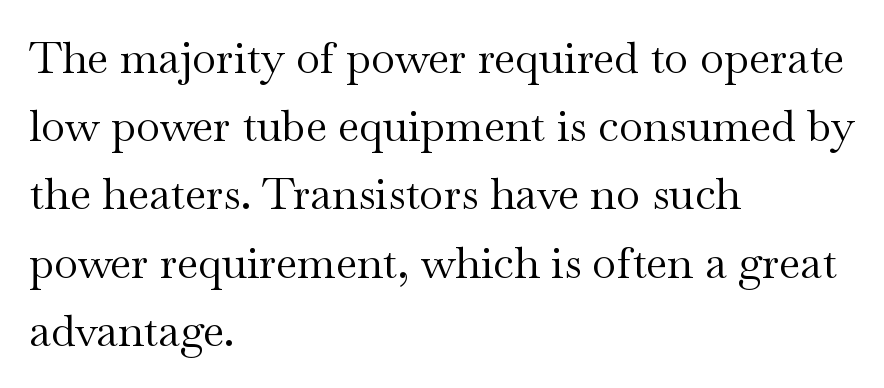
{"serif": "yes", "italic": "no", "bold": "no", "weight": "regular", "width": "wide", "stroke_contrast": "medium", "x_height": "small", "monospaced": "no", "underline": "no", "align": "left", "line_spacing": "normal", "line_spacing_ratio": 1.55, "letter_spacing": "normal", "letter_spacing_em": 0.0, "glyph_px": 44}
